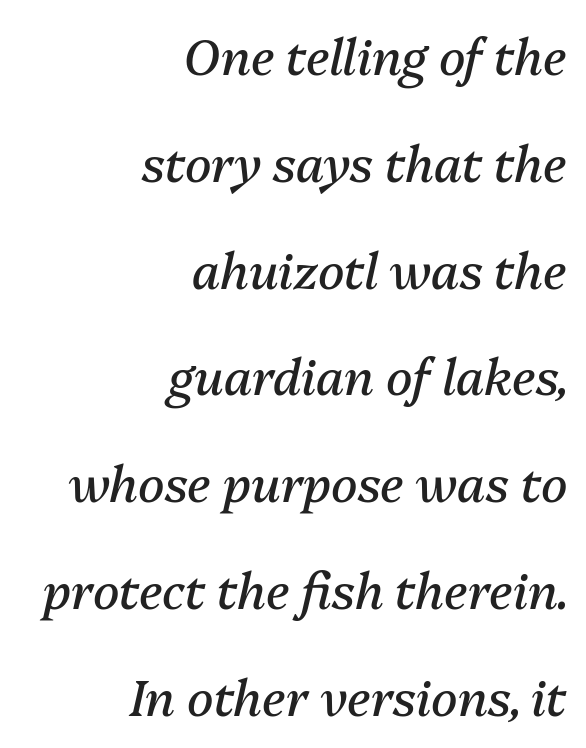
{"italic": "yes", "lean": "right", "slant_degrees": 13, "bold": "no", "weight": "regular", "width": "normal", "stroke_contrast": "medium", "x_height": "medium", "monospaced": "no", "underline": "no", "align": "right", "line_spacing": "loose", "line_spacing_ratio": 2.18, "letter_spacing": "normal", "letter_spacing_em": 0.0, "glyph_px": 49}
